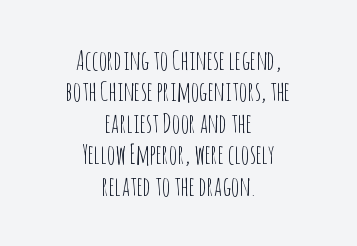
The image shows 26 px text type, upright; set centered, line spacing 1.21x, normal letter spacing, not underlined.
